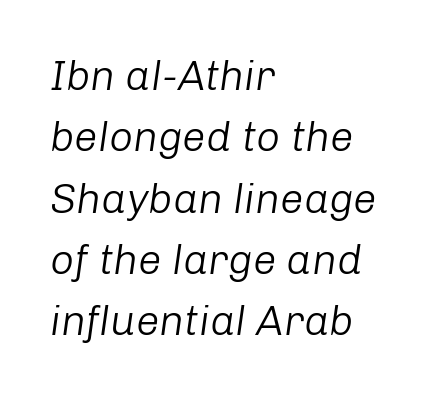
Each row of text sits above clean, open space. This sample is left-justified, so line endings fall wherever the words run out. The line texture is even and compact thanks to regular tracking. Reading down the column, the eye jumps a familiar distance to each next line. A typesetter would call this proportional, since set widths differ per character.
